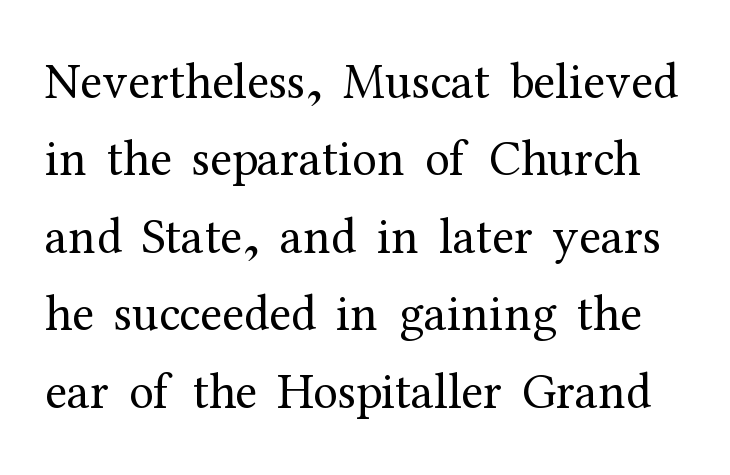
Q: Is the text bold? A: No.
Q: Is the text italic (slanted)? A: No, it is upright.
Q: Is the typeface a serif or a sans-serif typeface? A: Serif.
Q: Is the text underlined? A: No.
Q: Is the spacing between letters normal or unusually wide? A: Normal.
Q: Is the spacing between lines tight, normal or loose? A: Normal.
Q: Width (condensed, normal, or wide)? A: Normal.
Q: Stroke contrast? A: Medium.
Q: x-height? A: Medium.
Q: Monospaced? A: No.
